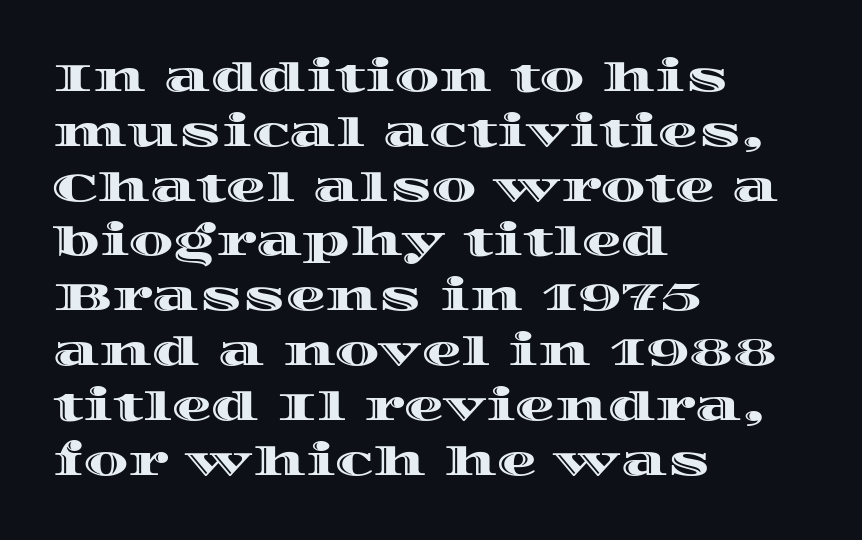
Q: Is the text italic (slanted)? A: No, it is upright.
Q: Is the text underlined? A: No.
Q: How is the paragraph aligned? A: Left-aligned.
Q: Is the spacing between letters normal or unusually wide? A: Normal.
Q: Is the spacing between lines tight, normal or loose? A: Normal.
Q: Width (condensed, normal, or wide)? A: Wide.
Q: x-height? A: Large.
Q: Monospaced? A: No.
